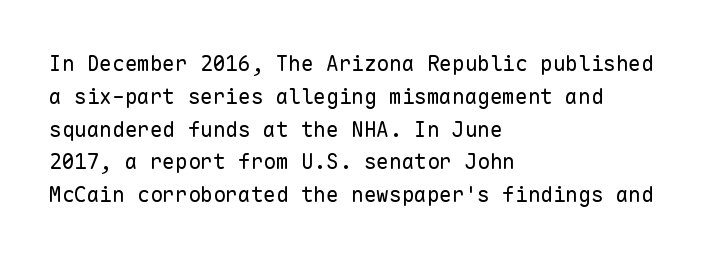
{"italic": "no", "bold": "no", "underline": "no", "align": "left", "line_spacing": "normal", "line_spacing_ratio": 1.56, "letter_spacing": "normal", "letter_spacing_em": 0.0, "glyph_px": 21}
